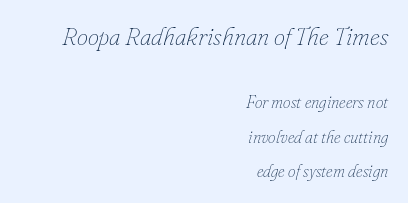
{"italic": "yes", "lean": "right", "slant_degrees": 16, "bold": "no", "underline": "no", "align": "right", "line_spacing": "loose", "line_spacing_ratio": 2.04, "letter_spacing": "normal", "letter_spacing_em": 0.0, "larger_block": "first", "size_ratio": 1.47, "glyph_px": 25}
